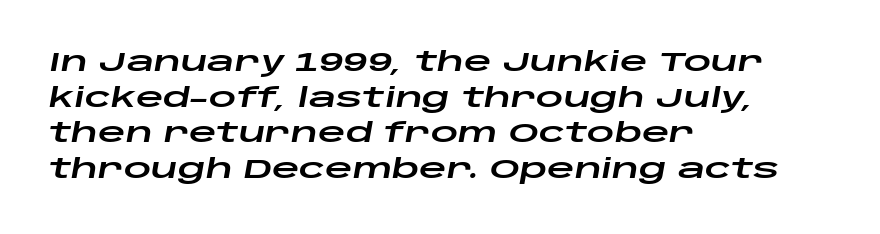
The image shows 27 px text type, italic (leaning right); set left-aligned, normal line spacing (1.32x), normal letter spacing, not underlined.
